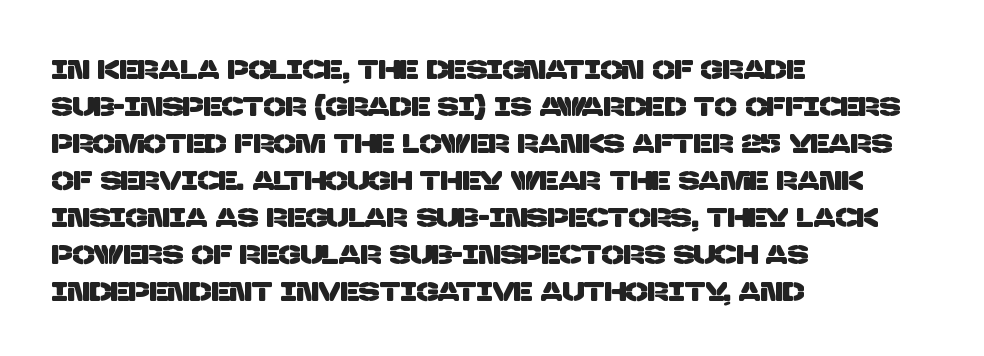
Honestly, the row spacing looks completely unremarkable. Every row of glyphs begins at an identical x-position on the left. The strip under each line holds only bare page. Here the glyphs are tracked normally, forming tight word shapes.
